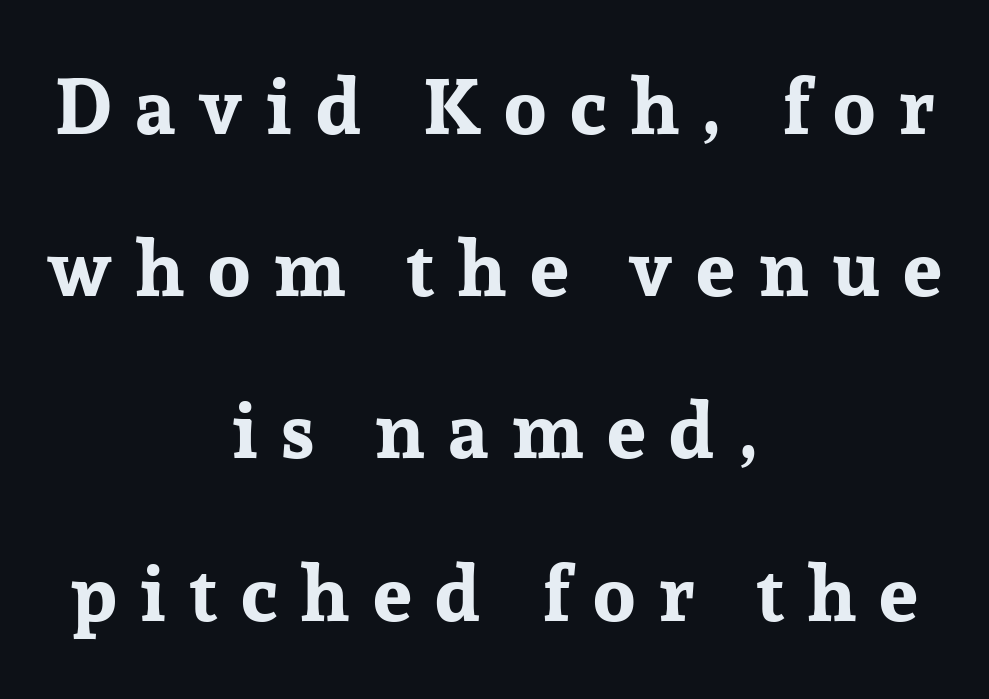
The image shows 78 px bold serif type, upright; set centered, loose line spacing (2.08x), unusually wide letter spacing (+0.3 em), not underlined; low stroke contrast and a medium x-height.
